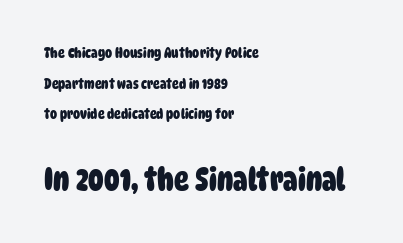
{"serif": "no", "bold": "yes", "weight": "heavy", "width": "condensed", "stroke_contrast": "low", "x_height": "large", "monospaced": "no", "underline": "no", "align": "left", "line_spacing": "loose", "line_spacing_ratio": 2.19, "letter_spacing": "normal", "letter_spacing_em": 0.0, "larger_block": "second", "size_ratio": 2.21, "glyph_px": 31}
